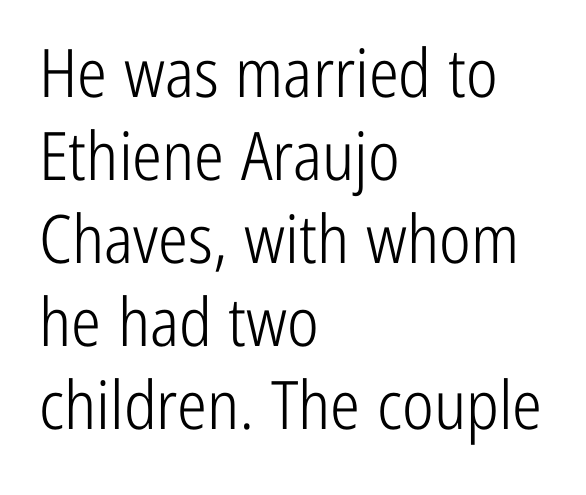
The image shows 67 px light, condensed sans-serif type, upright; set left-aligned, line spacing 1.24x, normal letter spacing, not underlined; low stroke contrast and a medium x-height.
